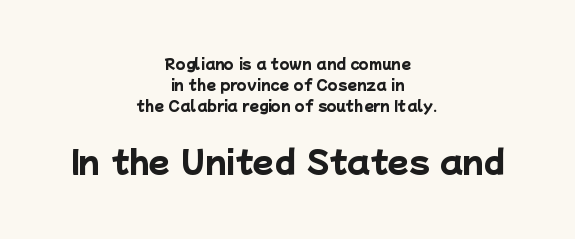
Q: Is the text bold? A: Yes.
Q: Is the typeface a serif or a sans-serif typeface? A: Sans-serif.
Q: Is the text underlined? A: No.
Q: How is the paragraph aligned? A: Centered.
Q: Is the spacing between letters normal or unusually wide? A: Normal.
Q: Is the spacing between lines tight, normal or loose? A: Normal.
Q: Which block of text is set in a larger size, the first (top) or the second (bottom)? A: The second (bottom) one.
Q: Width (condensed, normal, or wide)? A: Normal.
Q: Stroke contrast? A: Low.
Q: x-height? A: Medium.
Q: Monospaced? A: No.
